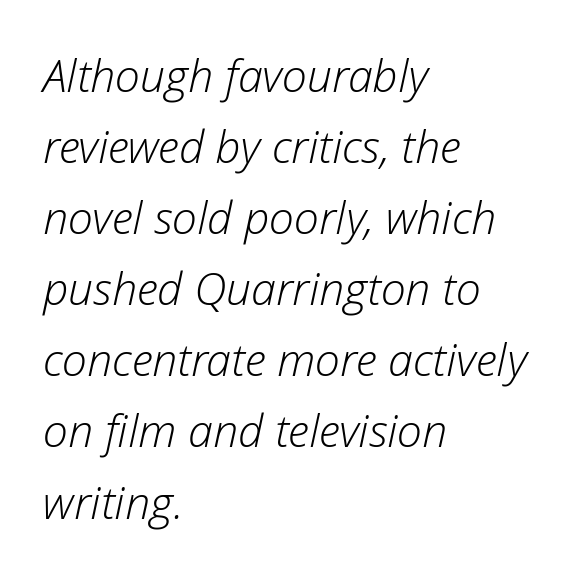
{"italic": "yes", "lean": "right", "slant_degrees": 12, "bold": "no", "weight": "light", "width": "normal", "stroke_contrast": "low", "x_height": "medium", "monospaced": "no", "underline": "no", "align": "left", "line_spacing": "normal", "line_spacing_ratio": 1.58, "letter_spacing": "normal", "letter_spacing_em": 0.0, "glyph_px": 45}
